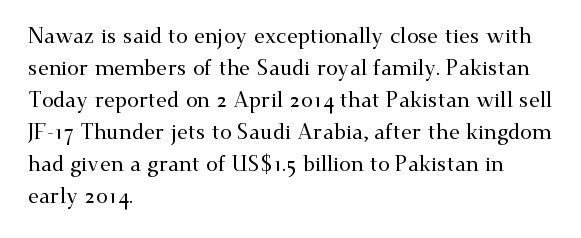
{"italic": "no", "underline": "no", "align": "left", "line_spacing": "normal", "line_spacing_ratio": 1.52, "letter_spacing": "normal", "letter_spacing_em": 0.0, "glyph_px": 21}
